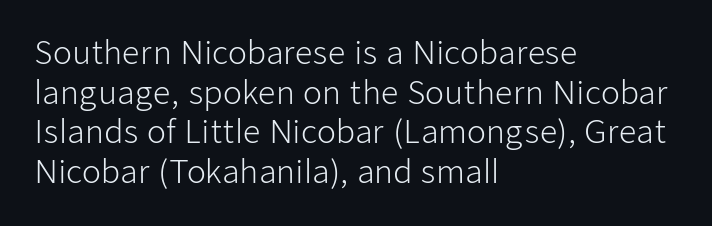
The image shows 31 px light sans-serif type, upright; set left-aligned, normal line spacing (1.28x), normal letter spacing, not underlined; low stroke contrast and a medium x-height.
